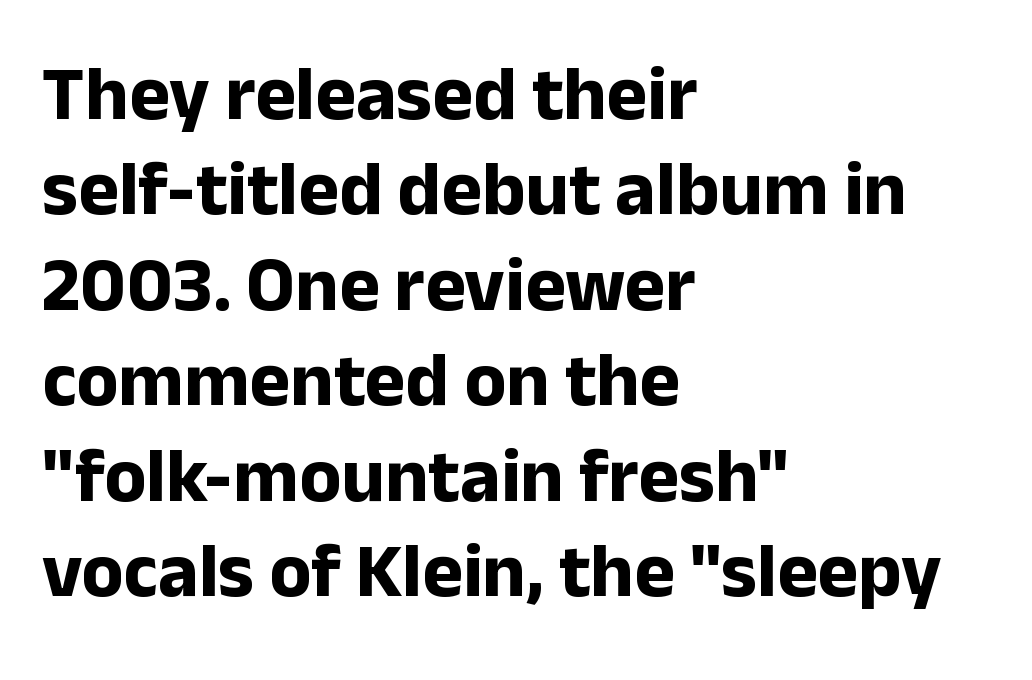
Q: Is the text bold? A: Yes.
Q: Is the text italic (slanted)? A: No, it is upright.
Q: Is the typeface a serif or a sans-serif typeface? A: Sans-serif.
Q: Is the text underlined? A: No.
Q: How is the paragraph aligned? A: Left-aligned.
Q: Is the spacing between letters normal or unusually wide? A: Normal.
Q: Width (condensed, normal, or wide)? A: Normal.
Q: Stroke contrast? A: Low.
Q: x-height? A: Medium.
Q: Monospaced? A: No.
